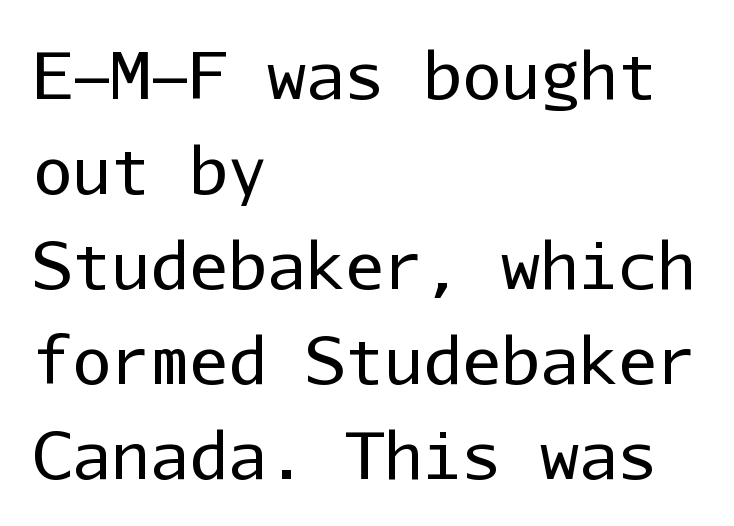
Q: Is the text bold? A: No.
Q: Is the text italic (slanted)? A: No, it is upright.
Q: Is the typeface a serif or a sans-serif typeface? A: Sans-serif.
Q: Is the text underlined? A: No.
Q: How is the paragraph aligned? A: Left-aligned.
Q: Is the spacing between letters normal or unusually wide? A: Normal.
Q: Is the spacing between lines tight, normal or loose? A: Normal.
Q: Width (condensed, normal, or wide)? A: Normal.
Q: Stroke contrast? A: Low.
Q: x-height? A: Medium.
Q: Monospaced? A: Yes.
